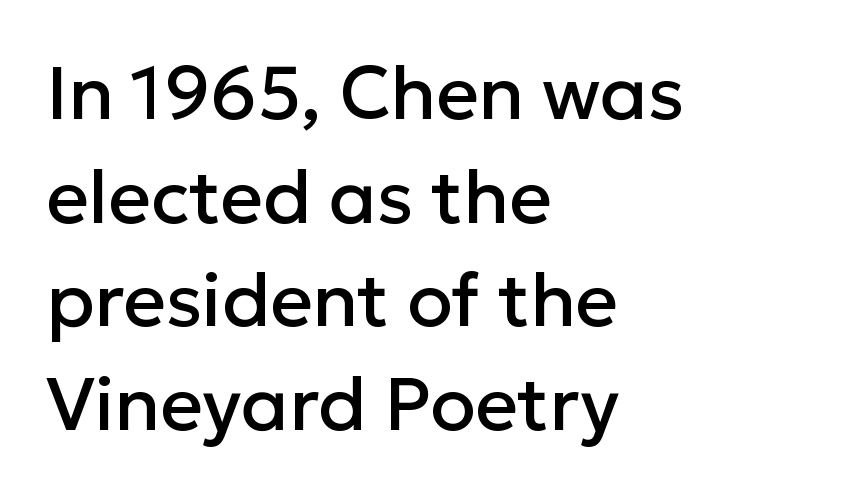
Q: Is the text italic (slanted)? A: No, it is upright.
Q: Is the typeface a serif or a sans-serif typeface? A: Sans-serif.
Q: Is the text underlined? A: No.
Q: How is the paragraph aligned? A: Left-aligned.
Q: Is the spacing between letters normal or unusually wide? A: Normal.
Q: Is the spacing between lines tight, normal or loose? A: Normal.
Q: Width (condensed, normal, or wide)? A: Normal.
Q: Stroke contrast? A: Low.
Q: x-height? A: Medium.
Q: Monospaced? A: No.
